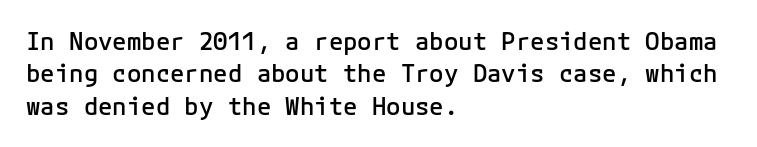
The image shows 24 px text type, upright; set left-aligned, normal line spacing (1.35x), normal letter spacing, not underlined.
